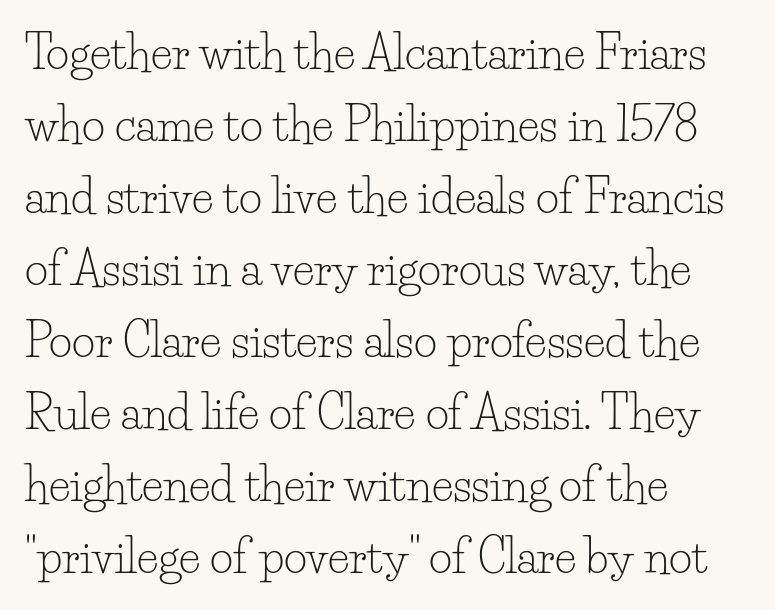
The image shows 45 px light serif type, upright; set left-aligned, normal line spacing (1.6x), normal letter spacing, not underlined; low stroke contrast and a small x-height.
